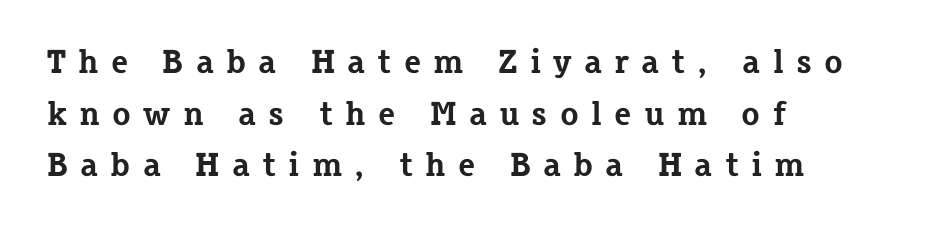
Check the space under the baseline: it is left empty. Is there much room between lines? A standard amount, neither cramped nor airy. Look at the tracking — it's clearly loosened, letters drifting apart. Set as a true bold cut, around the 700 mark. Is this a sans? No — the strokes have serifs.
